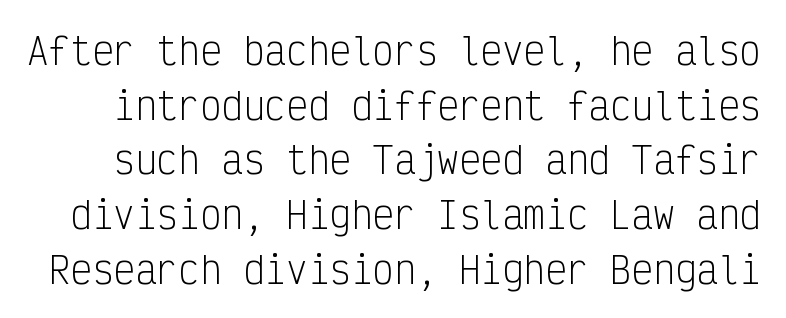
{"serif": "no", "italic": "no", "bold": "no", "weight": "light", "width": "condensed", "stroke_contrast": "low", "x_height": "medium", "monospaced": "yes", "underline": "no", "line_spacing": "normal", "line_spacing_ratio": 1.52, "letter_spacing": "normal", "letter_spacing_em": 0.0, "glyph_px": 36}
